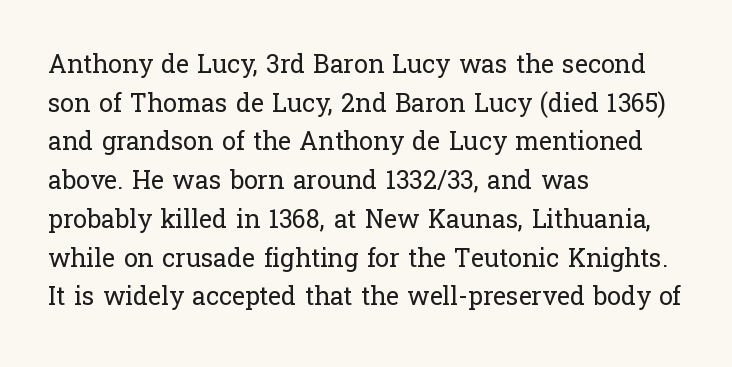
Q: Is the text bold? A: No.
Q: Is the text italic (slanted)? A: No, it is upright.
Q: Is the text underlined? A: No.
Q: How is the paragraph aligned? A: Left-aligned.
Q: Is the spacing between letters normal or unusually wide? A: Normal.
Q: Is the spacing between lines tight, normal or loose? A: Normal.
